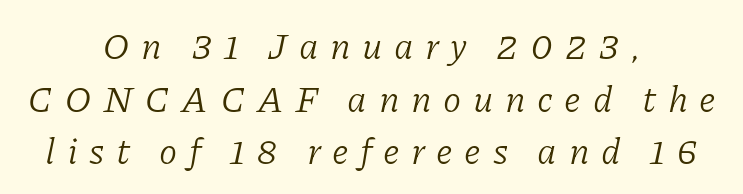
Q: Is the text bold? A: No.
Q: Is the text italic (slanted)? A: Yes, it leans right by about 11 degrees.
Q: Is the typeface a serif or a sans-serif typeface? A: Serif.
Q: Is the text underlined? A: No.
Q: How is the paragraph aligned? A: Centered.
Q: Is the spacing between letters normal or unusually wide? A: Unusually wide.
Q: Is the spacing between lines tight, normal or loose? A: Normal.
Q: Width (condensed, normal, or wide)? A: Normal.
Q: Stroke contrast? A: Low.
Q: x-height? A: Medium.
Q: Monospaced? A: No.
